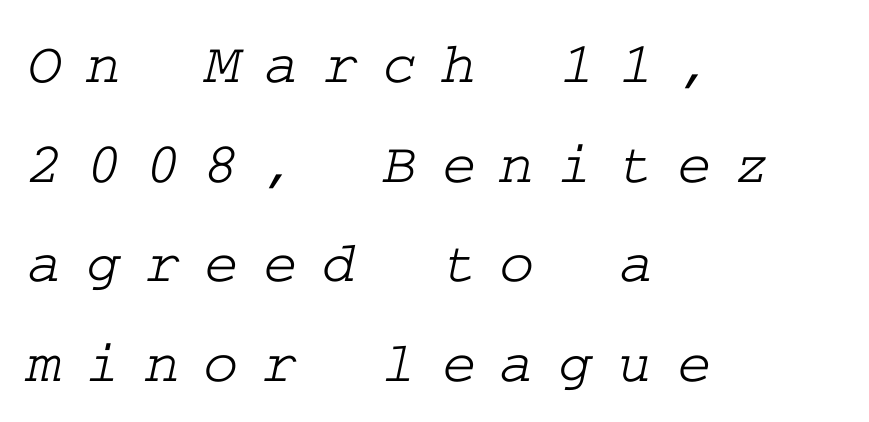
Q: Is the typeface a serif or a sans-serif typeface? A: Serif.
Q: Is the text underlined? A: No.
Q: How is the paragraph aligned? A: Left-aligned.
Q: Is the spacing between letters normal or unusually wide? A: Unusually wide.
Q: Is the spacing between lines tight, normal or loose? A: Normal.
Q: Width (condensed, normal, or wide)? A: Wide.
Q: Stroke contrast? A: Low.
Q: x-height? A: Medium.
